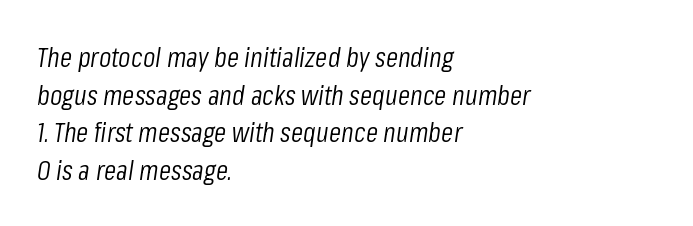
Students, observe: this is what conventionally led text looks like. Looking at the ascenders, they clearly lean. This sample has the flowing, uneven cadence of proportional lettering. Type without underlining. Glyph-to-glyph distance matches everyday printed text. Letters have the restrained weight of plain body copy at most.
